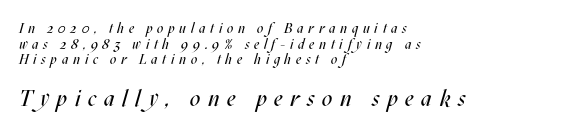
{"italic": "yes", "lean": "right", "slant_degrees": 17, "bold": "no", "underline": "no", "align": "left", "line_spacing": "tight", "line_spacing_ratio": 1.11, "letter_spacing": "wide", "letter_spacing_em": 0.33, "larger_block": "second", "size_ratio": 1.64, "glyph_px": 23}
